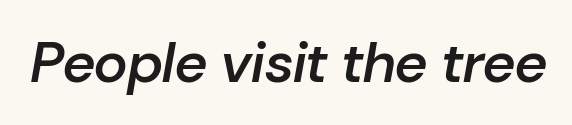
The image shows 57 px semibold type, italic (leaning right); set normal letter spacing, not underlined; low stroke contrast and a medium x-height.
